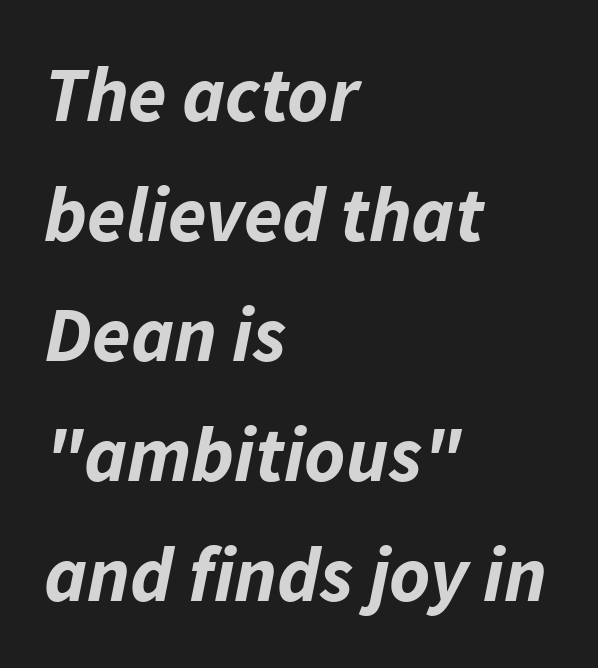
{"italic": "yes", "lean": "right", "slant_degrees": 11, "bold": "yes", "weight": "bold", "width": "normal", "stroke_contrast": "low", "x_height": "medium", "monospaced": "no", "underline": "no", "align": "left", "line_spacing": "normal", "line_spacing_ratio": 1.54, "letter_spacing": "normal", "letter_spacing_em": 0.0, "glyph_px": 78}
